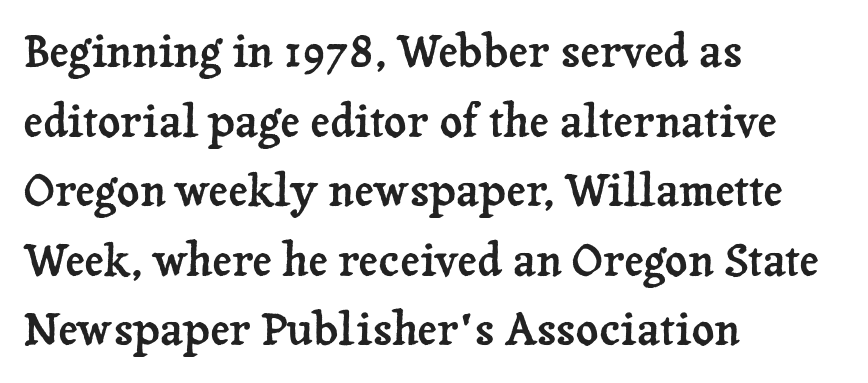
{"serif": "yes", "italic": "no", "width": "normal", "stroke_contrast": "low", "x_height": "medium", "monospaced": "no", "underline": "no", "align": "left", "line_spacing": "normal", "line_spacing_ratio": 1.58, "letter_spacing": "normal", "letter_spacing_em": 0.0, "glyph_px": 44}
